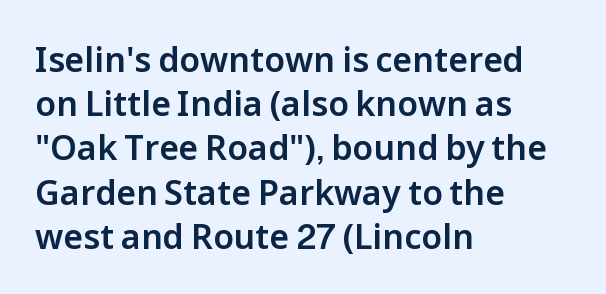
The image shows 34 px sans-serif type, upright; set left-aligned, normal line spacing (1.3x), normal letter spacing, not underlined; low stroke contrast and a medium x-height.
